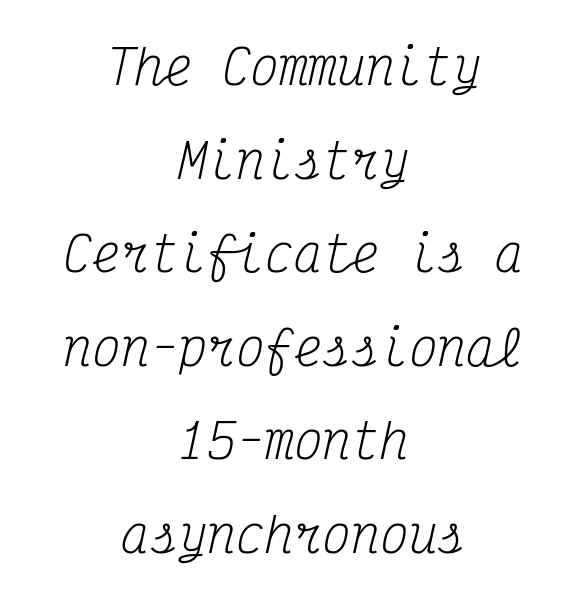
{"serif": "yes", "italic": "yes", "lean": "right", "slant_degrees": 12, "bold": "no", "weight": "regular", "width": "condensed", "stroke_contrast": "medium", "x_height": "medium", "monospaced": "yes", "underline": "no", "align": "center", "line_spacing": "loose", "line_spacing_ratio": 1.95, "letter_spacing": "normal", "letter_spacing_em": 0.0, "glyph_px": 48}
